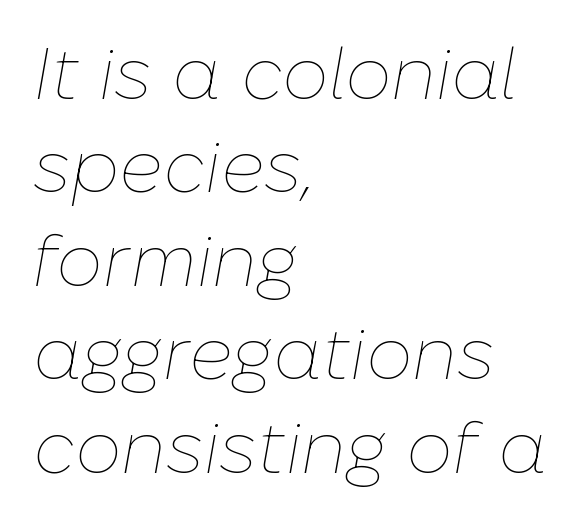
The image shows 73 px thin type, italic (leaning right); set left-aligned, normal line spacing (1.28x), normal letter spacing, not underlined; low stroke contrast and a medium x-height.
